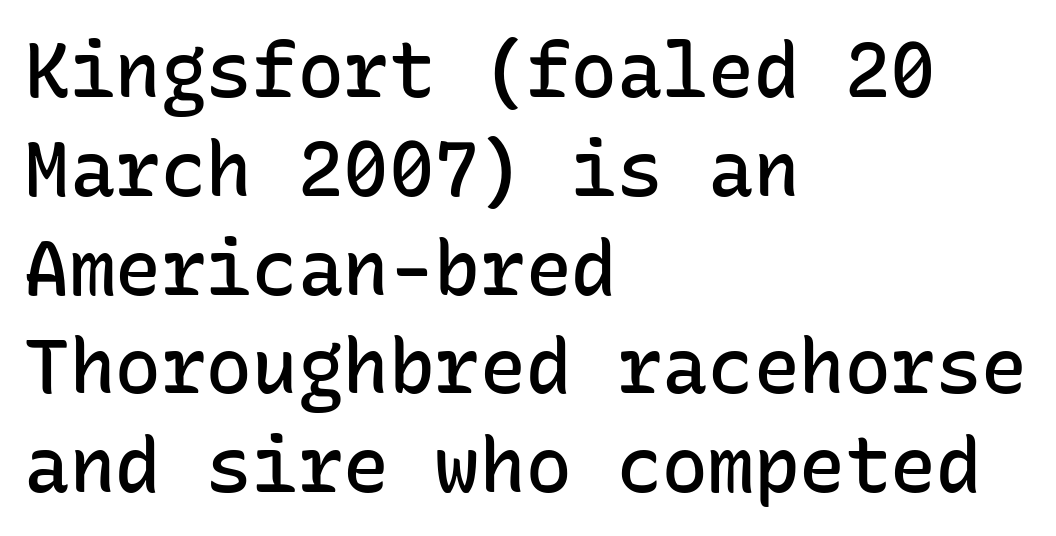
Q: Is the text bold? A: Semi-bold.
Q: Is the text italic (slanted)? A: No, it is upright.
Q: Is the typeface a serif or a sans-serif typeface? A: Sans-serif.
Q: Is the text underlined? A: No.
Q: How is the paragraph aligned? A: Left-aligned.
Q: Is the spacing between letters normal or unusually wide? A: Normal.
Q: Is the spacing between lines tight, normal or loose? A: Normal.
Q: Width (condensed, normal, or wide)? A: Normal.
Q: Stroke contrast? A: Low.
Q: x-height? A: Medium.
Q: Monospaced? A: Yes.
